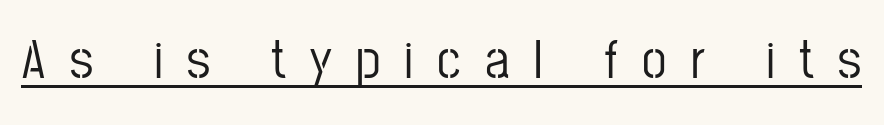
{"serif": "no", "italic": "no", "width": "condensed", "stroke_contrast": "low", "x_height": "medium", "monospaced": "no", "underline": "yes", "letter_spacing": "wide", "letter_spacing_em": 0.44, "glyph_px": 55}
